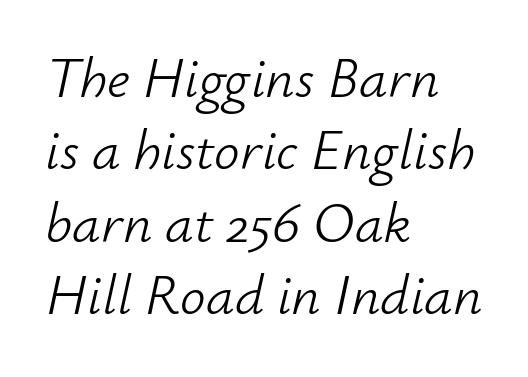
Q: Is the text bold? A: No.
Q: Is the text italic (slanted)? A: Yes, it leans right by about 12 degrees.
Q: Is the text underlined? A: No.
Q: How is the paragraph aligned? A: Left-aligned.
Q: Is the spacing between letters normal or unusually wide? A: Normal.
Q: Is the spacing between lines tight, normal or loose? A: Normal.
Q: Width (condensed, normal, or wide)? A: Normal.
Q: Stroke contrast? A: Low.
Q: x-height? A: Small.
Q: Monospaced? A: No.
